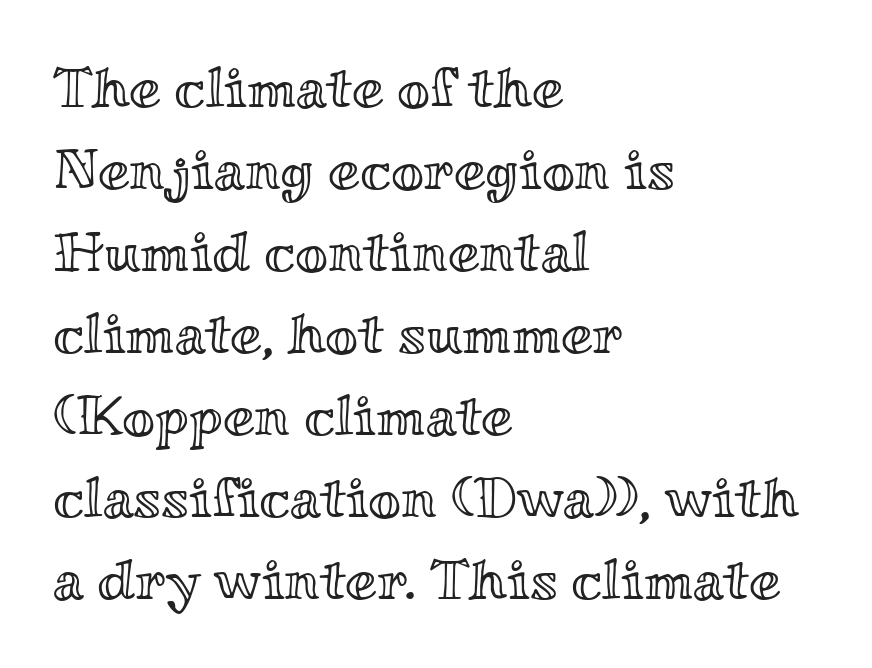
{"italic": "no", "width": "wide", "x_height": "small", "monospaced": "no", "underline": "no", "align": "left", "line_spacing": "normal", "line_spacing_ratio": 1.44, "letter_spacing": "normal", "letter_spacing_em": 0.0, "glyph_px": 57}
